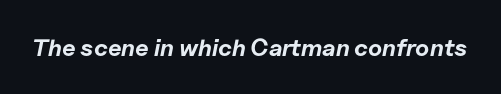
A full-strength bold gives these letters their thick strokes. Short note: letters normally spaced. Any mark beneath the type? The region is blank. This sample uses an oblique cut, with every glyph tilted off the vertical.
